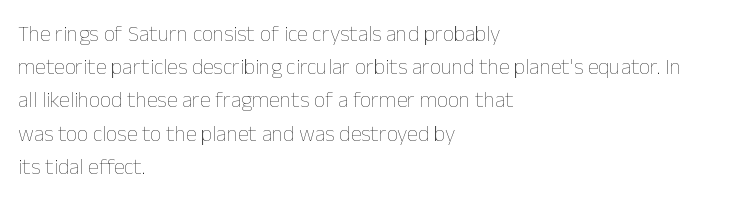
Tall strokes in this sample are plumb rather than angled. Weight: regular or lighter. Tracking value appears to be zero — textbook default spacing. The passage shown stacks its lines at a standard gap. The lines in this sample share a left origin and differ only in where they stop. Anything drawn beneath the words? Only blank space.
